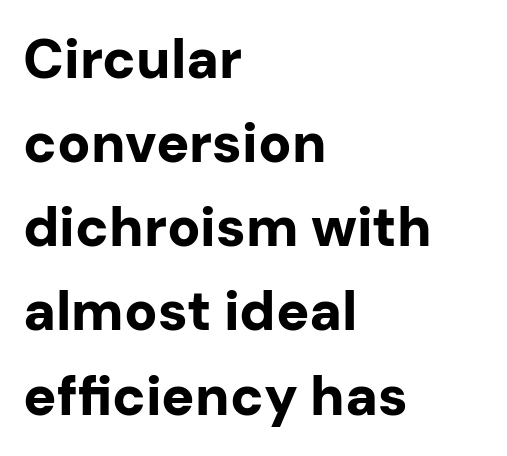
Decoration check: the copy has no underline. A roman cut, with each character standing at attention. You can tell from the bare stems that sans-serif type was used. I'd describe the lettering as bold — thick and assertive. The passage shown stacks its lines at a standard gap.
